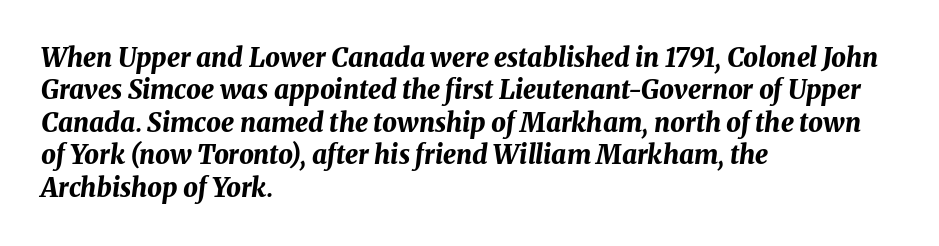
Q: Is the text bold? A: Yes.
Q: Is the text italic (slanted)? A: Yes, it leans right by about 8 degrees.
Q: Is the text underlined? A: No.
Q: How is the paragraph aligned? A: Left-aligned.
Q: Is the spacing between letters normal or unusually wide? A: Normal.
Q: Is the spacing between lines tight, normal or loose? A: Normal.
